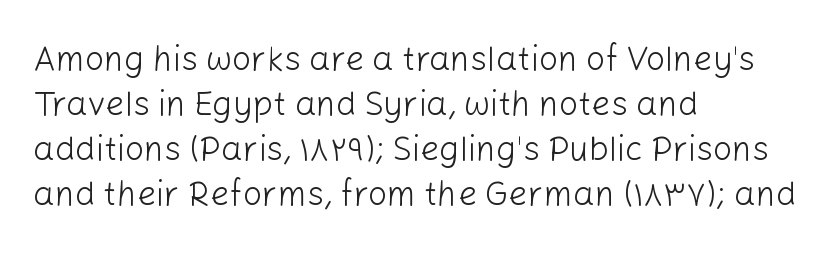
Q: Is the text bold? A: No.
Q: Is the text italic (slanted)? A: No, it is upright.
Q: Is the typeface a serif or a sans-serif typeface? A: Sans-serif.
Q: Is the text underlined? A: No.
Q: How is the paragraph aligned? A: Left-aligned.
Q: Is the spacing between letters normal or unusually wide? A: Normal.
Q: Is the spacing between lines tight, normal or loose? A: Normal.
Q: Width (condensed, normal, or wide)? A: Normal.
Q: Stroke contrast? A: Low.
Q: x-height? A: Medium.
Q: Monospaced? A: No.
